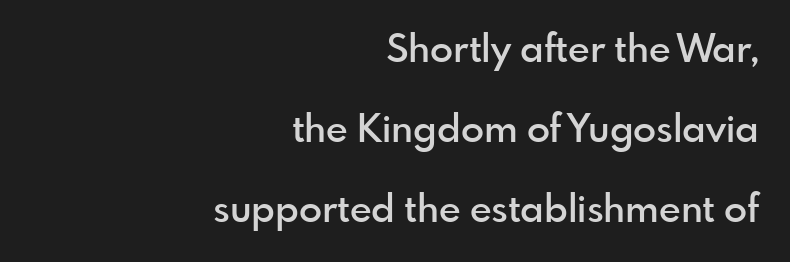
Q: Is the text bold? A: Semi-bold.
Q: Is the text italic (slanted)? A: No, it is upright.
Q: Is the typeface a serif or a sans-serif typeface? A: Sans-serif.
Q: Is the text underlined? A: No.
Q: How is the paragraph aligned? A: Right-aligned.
Q: Is the spacing between letters normal or unusually wide? A: Normal.
Q: Is the spacing between lines tight, normal or loose? A: Loose.
Q: Width (condensed, normal, or wide)? A: Normal.
Q: x-height? A: Small.
Q: Monospaced? A: No.
